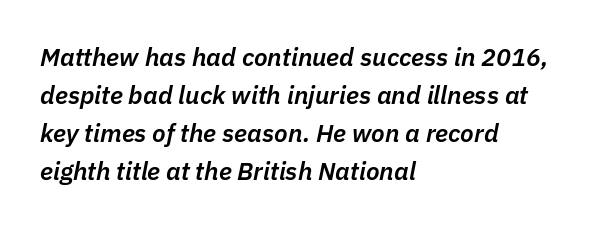
Q: Is the text bold? A: Semi-bold.
Q: Is the text italic (slanted)? A: Yes, it leans right by about 11 degrees.
Q: Is the text underlined? A: No.
Q: How is the paragraph aligned? A: Left-aligned.
Q: Is the spacing between letters normal or unusually wide? A: Normal.
Q: Is the spacing between lines tight, normal or loose? A: Normal.
